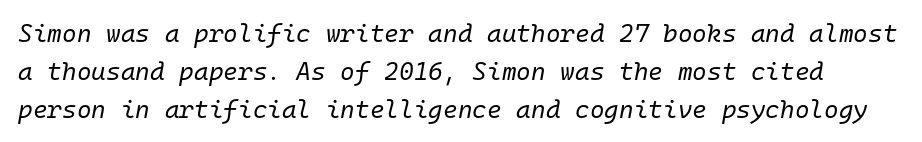
The image shows 25 px text type, italic (leaning right); set normal line spacing (1.52x), normal letter spacing, not underlined.
